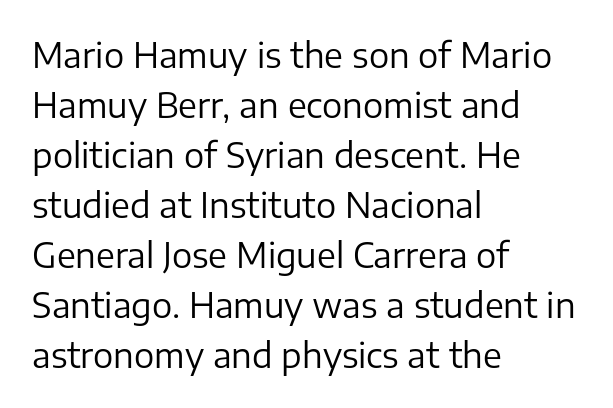
The image shows 34 px regular-weight sans-serif type, upright; set left-aligned, normal line spacing (1.47x), normal letter spacing, not underlined; low stroke contrast and a medium x-height.
